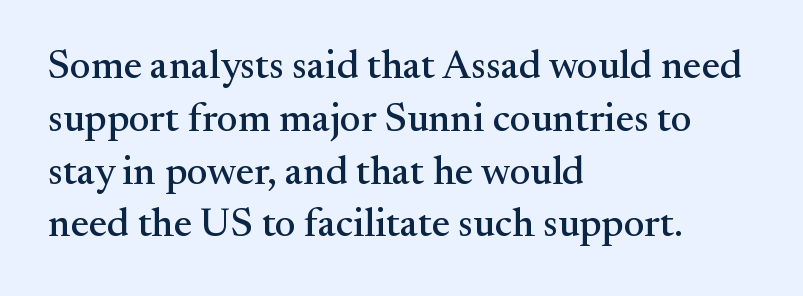
Each row of text sits above clean, open space. Font category for this specimen: serif. This rendering leaves character spacing at its baseline value. Each letter keeps its own natural width here, so spacing adapts to shape. Tall strokes in this sample are plumb rather than angled. The block of text has a typical density, with ordinary space between rows.
